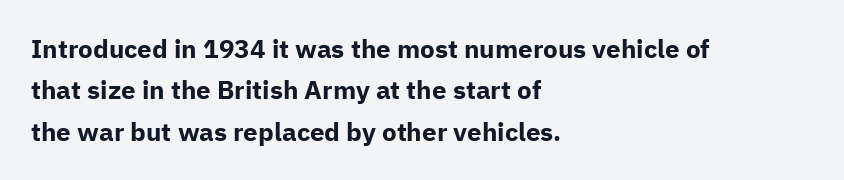
The image shows 26 px bold type, upright; set left-aligned, normal line spacing (1.59x), normal letter spacing, not underlined.
